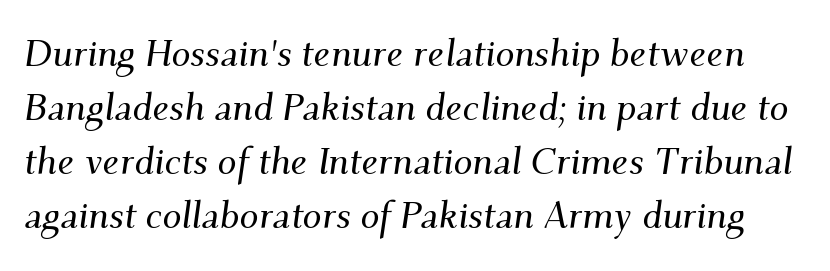
Underlining? Definitely not there. The gaps between neighbouring characters are ordinary and unremarkable. This sample has the flowing, uneven cadence of proportional lettering. Regular leading.
